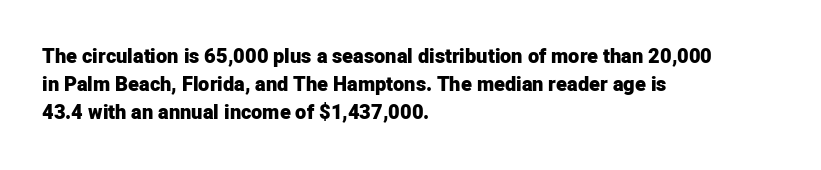
Q: Is the text bold? A: Yes.
Q: Is the text italic (slanted)? A: No, it is upright.
Q: Is the text underlined? A: No.
Q: How is the paragraph aligned? A: Left-aligned.
Q: Is the spacing between letters normal or unusually wide? A: Normal.
Q: Is the spacing between lines tight, normal or loose? A: Normal.
